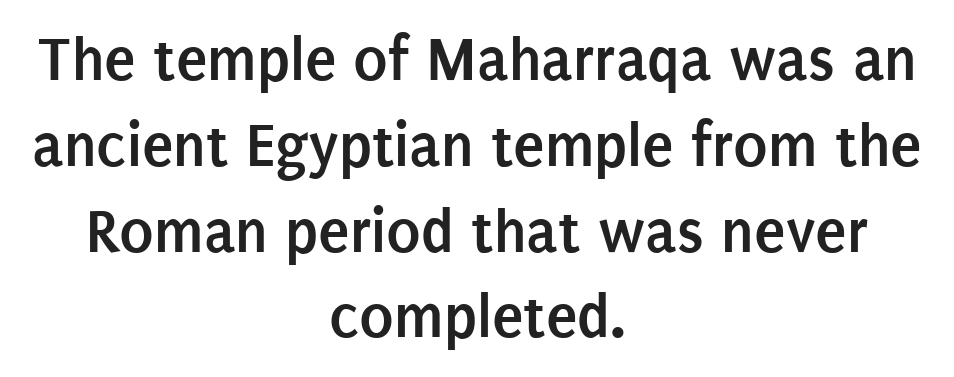
Q: Is the text bold? A: Yes.
Q: Is the text italic (slanted)? A: No, it is upright.
Q: Is the typeface a serif or a sans-serif typeface? A: Sans-serif.
Q: Is the text underlined? A: No.
Q: How is the paragraph aligned? A: Centered.
Q: Is the spacing between letters normal or unusually wide? A: Normal.
Q: Is the spacing between lines tight, normal or loose? A: Normal.
Q: Width (condensed, normal, or wide)? A: Condensed.
Q: Stroke contrast? A: Low.
Q: x-height? A: Large.
Q: Monospaced? A: No.
